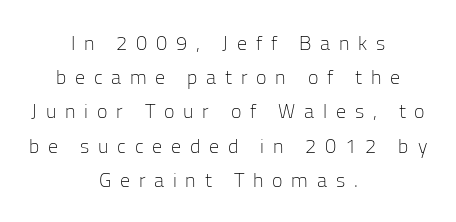
{"italic": "no", "bold": "no", "underline": "no", "align": "center", "line_spacing_ratio": 1.71, "letter_spacing": "wide", "letter_spacing_em": 0.44, "glyph_px": 20}
